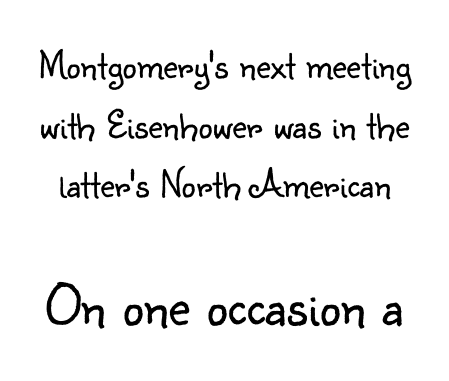
Q: Is the text bold? A: No.
Q: Is the text italic (slanted)? A: No, it is upright.
Q: Is the typeface a serif or a sans-serif typeface? A: Sans-serif.
Q: Is the text underlined? A: No.
Q: Is the spacing between letters normal or unusually wide? A: Normal.
Q: Is the spacing between lines tight, normal or loose? A: Normal.
Q: Which block of text is set in a larger size, the first (top) or the second (bottom)? A: The second (bottom) one.
Q: Width (condensed, normal, or wide)? A: Normal.
Q: Stroke contrast? A: Low.
Q: x-height? A: Small.
Q: Monospaced? A: No.
